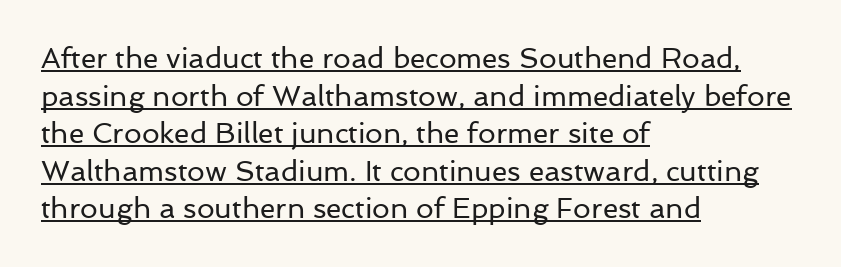
{"serif": "no", "italic": "no", "bold": "no", "weight": "regular", "width": "normal", "stroke_contrast": "low", "x_height": "medium", "monospaced": "no", "underline": "yes", "align": "left", "line_spacing": "normal", "line_spacing_ratio": 1.34, "letter_spacing": "normal", "letter_spacing_em": 0.0, "glyph_px": 28}
